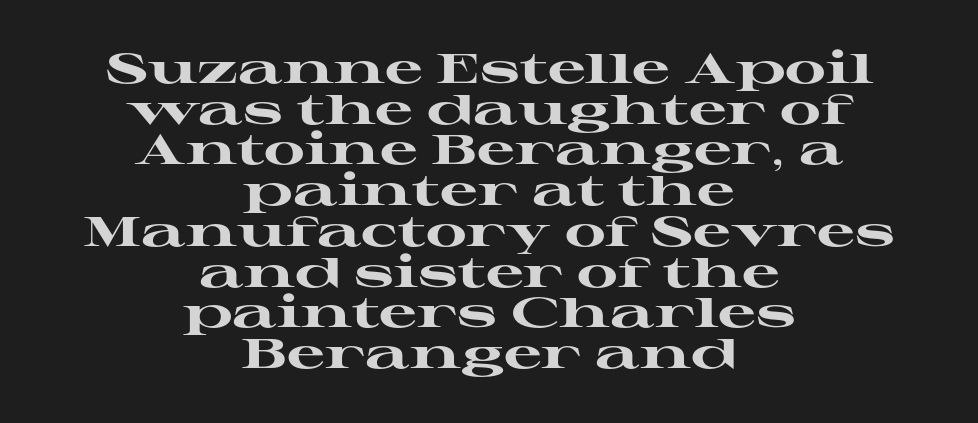
Line spacing here is tight. Regarding serifs, this sample has them. Upright lettering throughout. Characters follow at the spacing the type designer built in. Typographic density is high because the face is bold. Unmarked baselines from the first word to the last.
